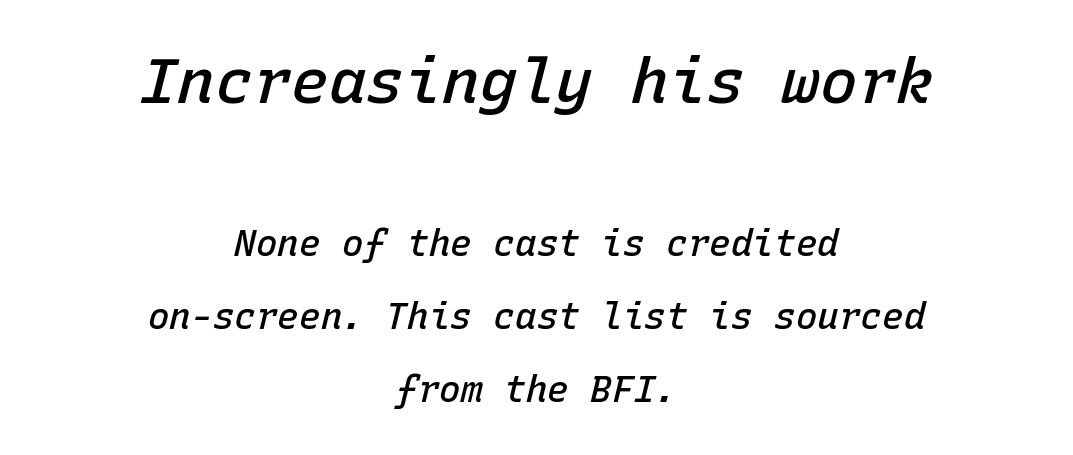
Plain, unruled lines of type. This is oblique type, the kind used for emphasis or titles. In terms of weight, the rendering is demibold, just under bold. Scale decreases going downward across the two blocks. In terms of letterspacing, this is plain default setting. The compositor balanced each line on the midline.
